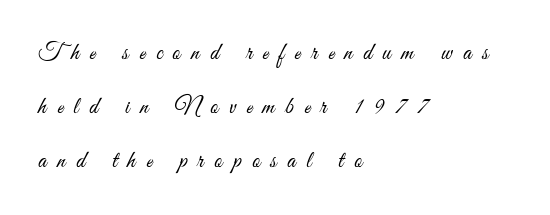
Bold? No — there's no thickening of the strokes. Is there much room between lines? Yes — plenty of vertical air separates them. Decoration check: the copy has no underline. Is the block centered? No — it sits flush against the left margin.
